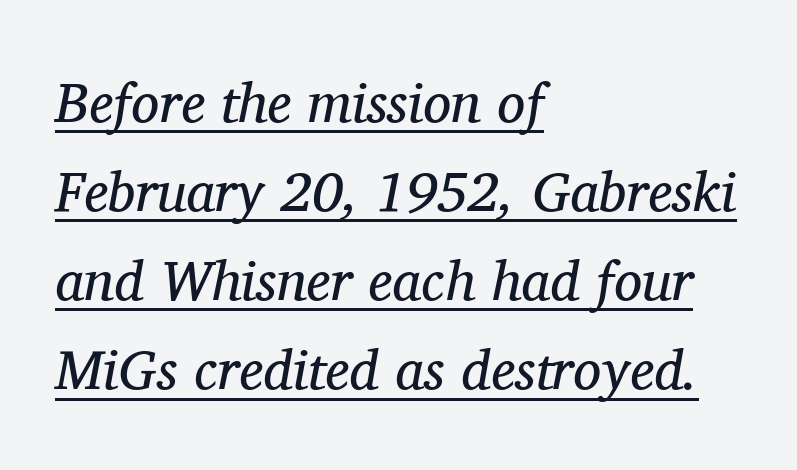
{"serif": "yes", "italic": "yes", "lean": "right", "slant_degrees": 11, "bold": "no", "weight": "regular", "width": "normal", "stroke_contrast": "medium", "x_height": "medium", "monospaced": "no", "underline": "yes", "align": "left", "line_spacing": "normal", "line_spacing_ratio": 1.59, "letter_spacing": "normal", "letter_spacing_em": 0.0, "glyph_px": 56}
